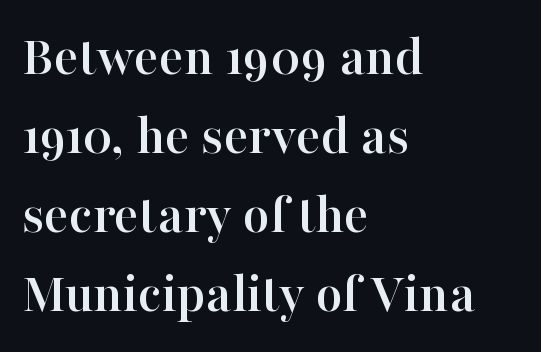
The image shows 58 px serif type, upright; set left-aligned, normal line spacing (1.36x), normal letter spacing, not underlined; high stroke contrast and a medium x-height.
